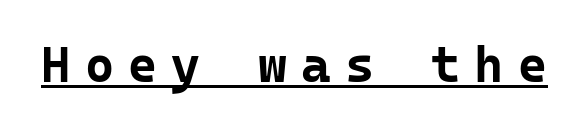
The image shows 50 px bold sans-serif type, upright, monospaced; set unusually wide letter spacing (+0.28 em), underlined; low stroke contrast and a medium x-height.
